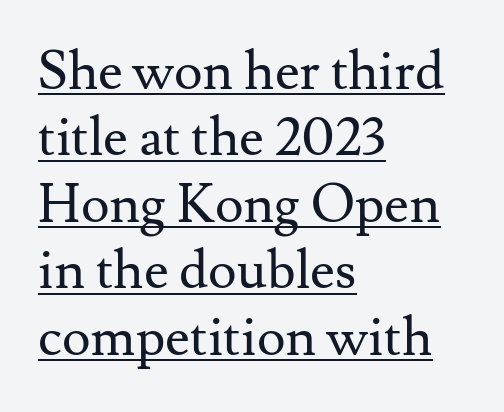
Q: Is the text bold? A: No.
Q: Is the text italic (slanted)? A: No, it is upright.
Q: Is the typeface a serif or a sans-serif typeface? A: Serif.
Q: Is the text underlined? A: Yes.
Q: How is the paragraph aligned? A: Left-aligned.
Q: Is the spacing between letters normal or unusually wide? A: Normal.
Q: Width (condensed, normal, or wide)? A: Normal.
Q: Stroke contrast? A: Medium.
Q: x-height? A: Small.
Q: Monospaced? A: No.
